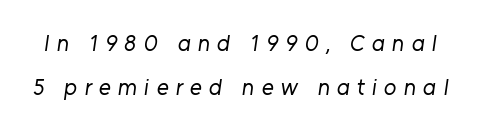
{"bold": "no", "underline": "no", "line_spacing": "loose", "line_spacing_ratio": 1.9, "letter_spacing": "wide", "letter_spacing_em": 0.31, "glyph_px": 23}
